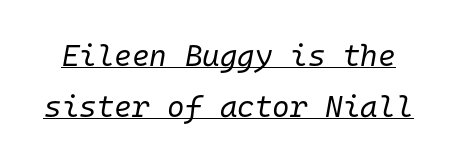
The image shows 30 px regular-weight type, italic (leaning right), monospaced; set normal line spacing (1.69x), normal letter spacing, underlined; low stroke contrast and a medium x-height.
